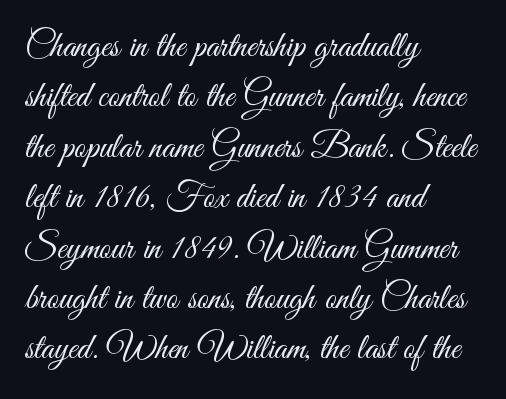
The lines sit at an ordinary, default distance from one another. Underlining? Definitely not there. The paragraph has a hard left edge and a soft right edge.
